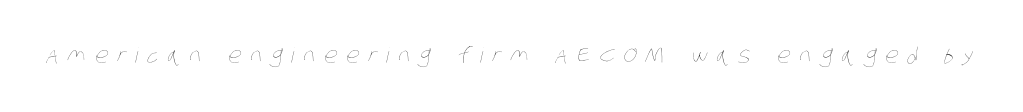
This rendering widens character spacing well past its baseline value. The glyphs are unaccompanied by any horizontal stroke below them. Caption: face not bold, strokes unweighted.
